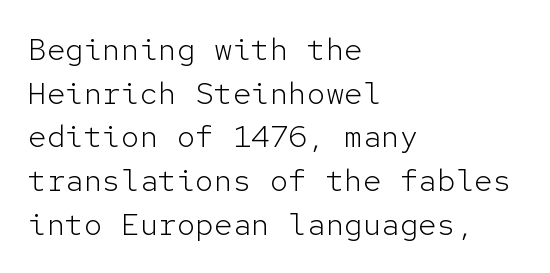
{"serif": "no", "italic": "no", "bold": "no", "weight": "light", "width": "normal", "stroke_contrast": "low", "x_height": "medium", "monospaced": "yes", "underline": "no", "align": "left", "line_spacing": "normal", "line_spacing_ratio": 1.41, "letter_spacing": "normal", "letter_spacing_em": 0.0, "glyph_px": 31}
